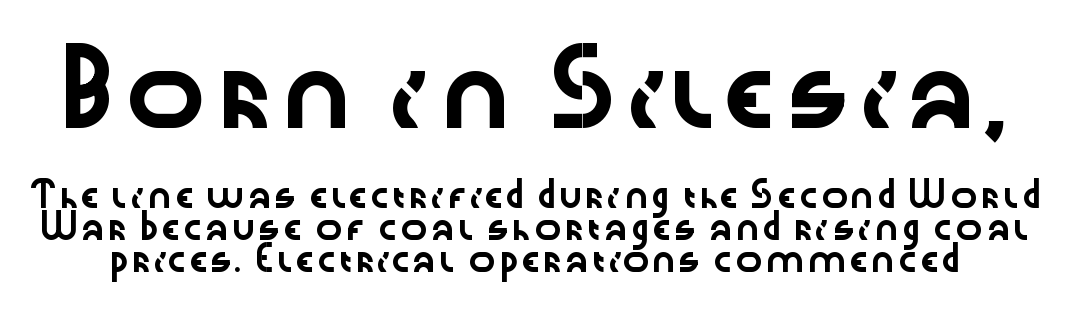
Q: Is the text italic (slanted)? A: No, it is upright.
Q: Is the typeface a serif or a sans-serif typeface? A: Sans-serif.
Q: Is the text underlined? A: No.
Q: Is the spacing between letters normal or unusually wide? A: Normal.
Q: Is the spacing between lines tight, normal or loose? A: Normal.
Q: Which block of text is set in a larger size, the first (top) or the second (bottom)? A: The first (top) one.
Q: Width (condensed, normal, or wide)? A: Wide.
Q: Stroke contrast? A: Low.
Q: x-height? A: Medium.
Q: Monospaced? A: No.
